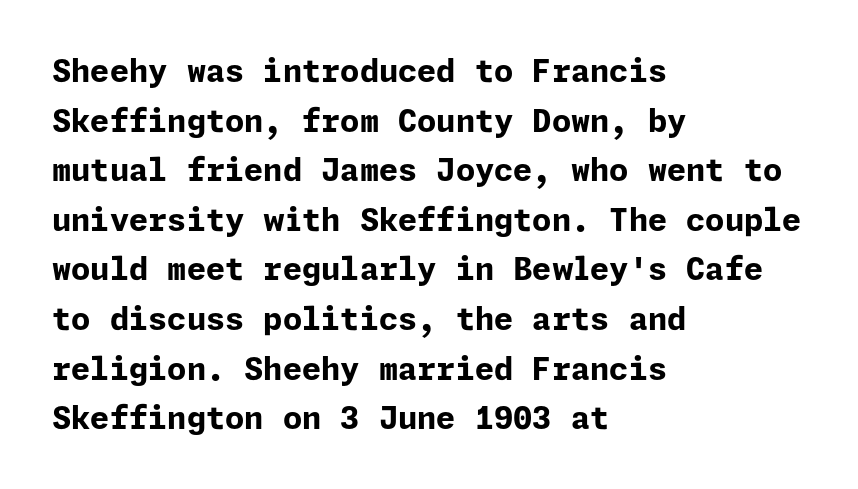
The image shows 31 px bold sans-serif type, upright; set left-aligned, normal line spacing (1.6x), normal letter spacing, not underlined; low stroke contrast and a medium x-height.
